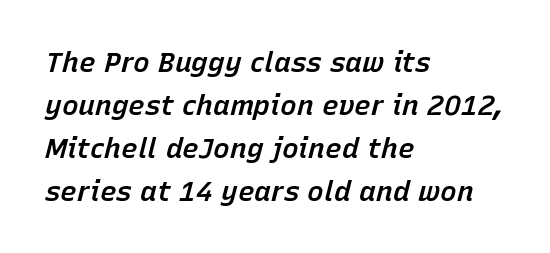
{"italic": "yes", "lean": "right", "slant_degrees": 15, "bold": "semi", "weight": "semibold", "width": "normal", "stroke_contrast": "low", "x_height": "medium", "monospaced": "no", "underline": "no", "align": "left", "line_spacing": "normal", "line_spacing_ratio": 1.53, "letter_spacing": "normal", "letter_spacing_em": 0.0, "glyph_px": 28}
